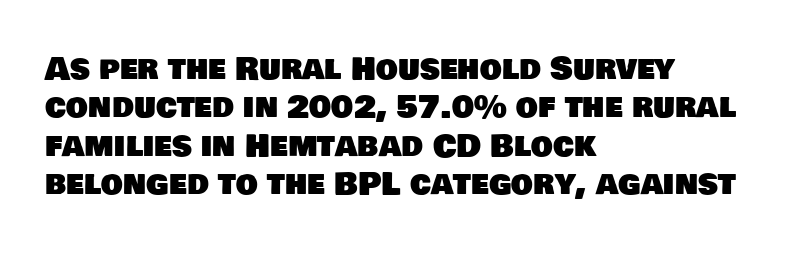
Q: Is the typeface a serif or a sans-serif typeface? A: Sans-serif.
Q: Is the text underlined? A: No.
Q: How is the paragraph aligned? A: Left-aligned.
Q: Is the spacing between letters normal or unusually wide? A: Normal.
Q: Width (condensed, normal, or wide)? A: Normal.
Q: Stroke contrast? A: Low.
Q: x-height? A: Large.
Q: Monospaced? A: No.
